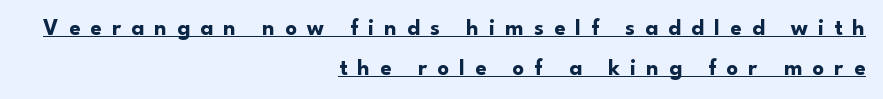
Unlike italic type, these characters show no tilt at all. The face used here has the dense, thick strokes of a bold. Notice how the passage keeps a crisp vertical edge on the right only. Does a line run under the words? Yes, clearly.
